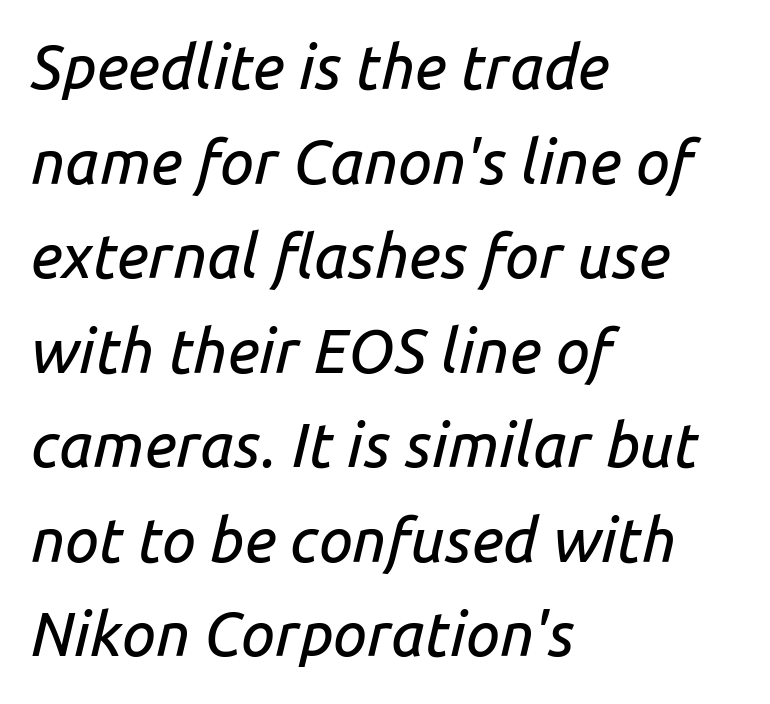
Alignment: flush left. No extra tracking has been applied to these lines. This sample has the flowing, uneven cadence of proportional lettering. Nobody drew a line under any word here. Style check: oblique. Rows of type keep a routine distance in the vertical direction.
